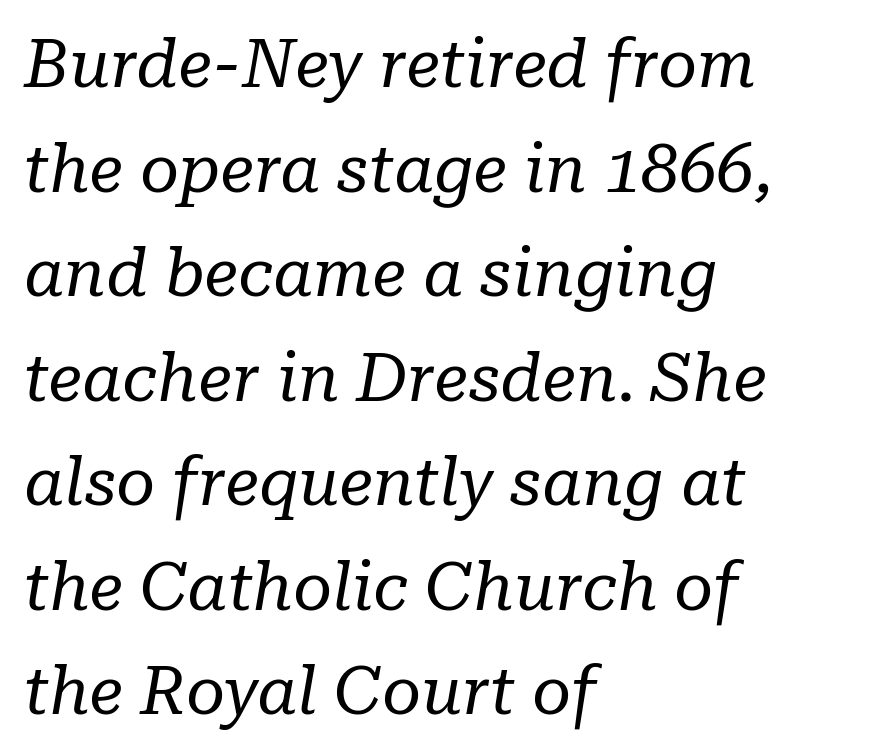
Q: Is the text bold? A: No.
Q: Is the text italic (slanted)? A: Yes, it leans right by about 10 degrees.
Q: Is the typeface a serif or a sans-serif typeface? A: Serif.
Q: Is the text underlined? A: No.
Q: How is the paragraph aligned? A: Left-aligned.
Q: Is the spacing between letters normal or unusually wide? A: Normal.
Q: Is the spacing between lines tight, normal or loose? A: Normal.
Q: Width (condensed, normal, or wide)? A: Normal.
Q: Stroke contrast? A: Low.
Q: x-height? A: Medium.
Q: Monospaced? A: No.
